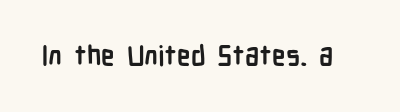
What stands out about the letter spacing? Nothing — it is the standard amount. No italicization has been applied; the sample stays upright. The gap between lines stays unmarked. Thick stems and heavy bowls — unmistakably bold.
